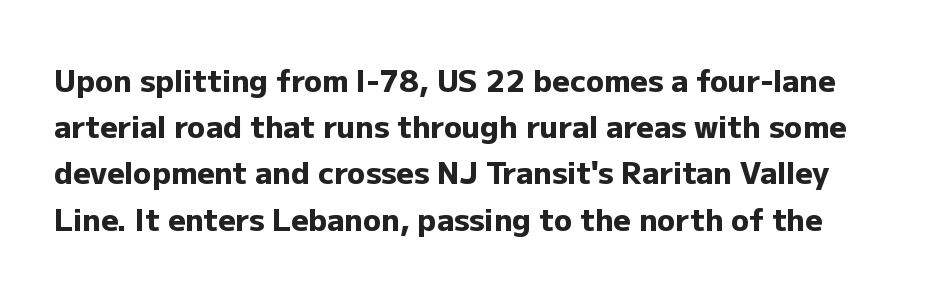
{"serif": "no", "italic": "no", "bold": "yes", "weight": "heavy", "width": "normal", "stroke_contrast": "low", "x_height": "medium", "monospaced": "no", "underline": "no", "line_spacing": "normal", "line_spacing_ratio": 1.54, "letter_spacing": "normal", "letter_spacing_em": 0.0, "glyph_px": 30}
